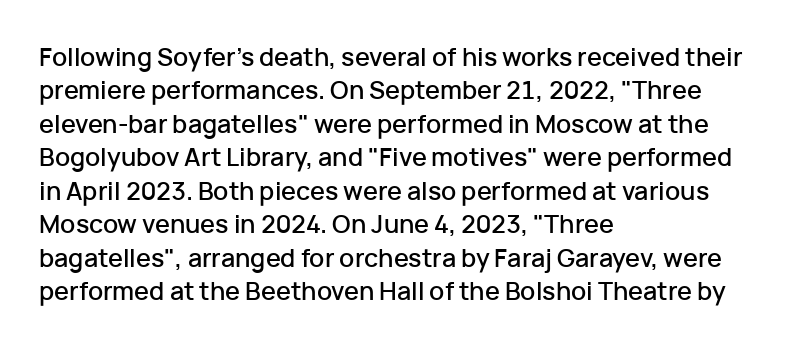
The image shows 25 px text type, upright; set left-aligned, normal line spacing (1.34x), normal letter spacing, not underlined.
